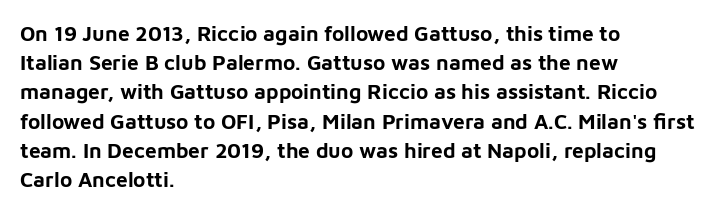
When letters stand straight like this, we call the style roman or upright. Line starts are locked; line ends wander. Quick note: underline off. Words appear dense and cohesive because spacing is normal. A normal amount of white space separates one row of letters from the next.
